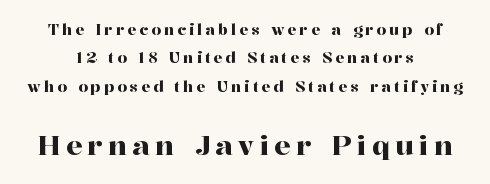
Q: Is the text italic (slanted)? A: No, it is upright.
Q: Is the text underlined? A: No.
Q: How is the paragraph aligned? A: Centered.
Q: Is the spacing between letters normal or unusually wide? A: Unusually wide.
Q: Is the spacing between lines tight, normal or loose? A: Loose.
Q: Which block of text is set in a larger size, the first (top) or the second (bottom)? A: The second (bottom) one.
